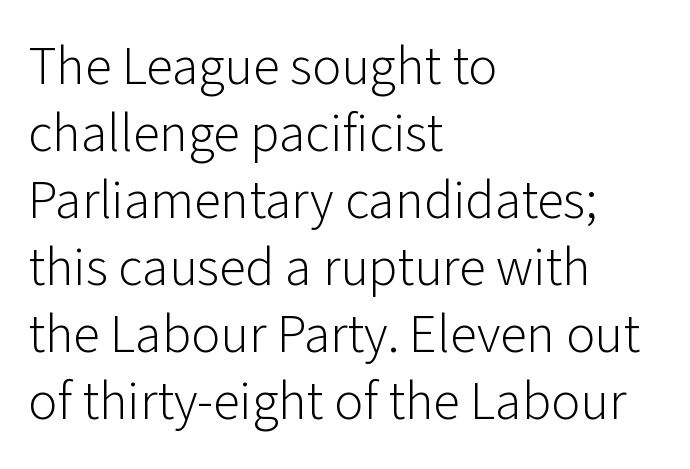
You could call the tracking neutral — neither tight nor loose. Here the designer chose a conventional face with non-uniform glyph widths. The passage shown is not underscored anywhere. Upright lettering throughout.
